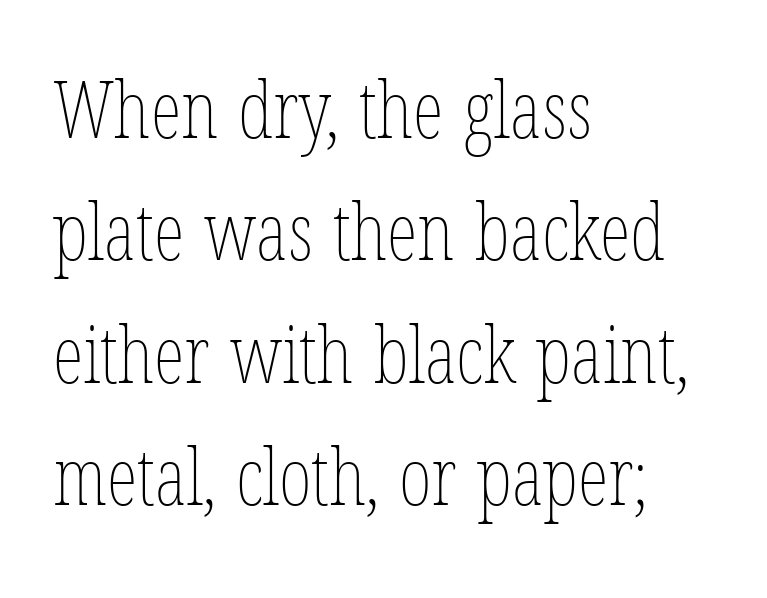
{"italic": "no", "bold": "no", "weight": "thin", "width": "condensed", "stroke_contrast": "low", "x_height": "medium", "monospaced": "no", "underline": "no", "align": "left", "line_spacing": "normal", "line_spacing_ratio": 1.55, "letter_spacing": "normal", "letter_spacing_em": 0.0, "glyph_px": 79}
